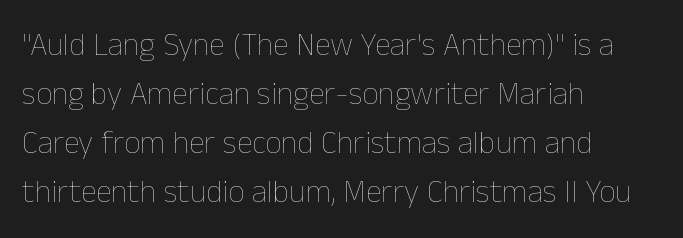
The image shows 32 px thin type, upright; set left-aligned, normal line spacing (1.53x), normal letter spacing, not underlined; low stroke contrast and a medium x-height.
